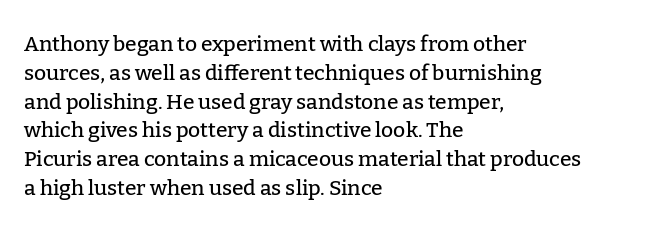
Q: Is the text italic (slanted)? A: No, it is upright.
Q: Is the text underlined? A: No.
Q: How is the paragraph aligned? A: Left-aligned.
Q: Is the spacing between letters normal or unusually wide? A: Normal.
Q: Is the spacing between lines tight, normal or loose? A: Normal.
